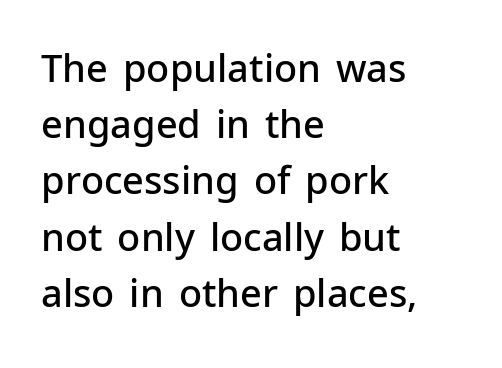
The image shows 38 px semibold sans-serif type, upright; set left-aligned, normal line spacing (1.48x), normal letter spacing, not underlined; low stroke contrast and a medium x-height.
